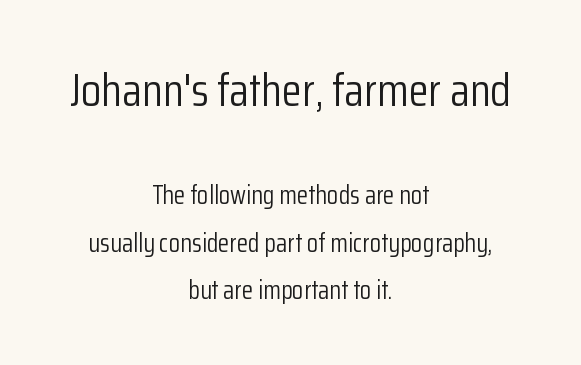
Has an underline been added? It has not. Notice how the stems are strictly vertical — no italics here. A typesetter would label this face a sans. The weight would be labelled regular, book, light, or lighter still. Note: larger setting up top, smaller setting below.
